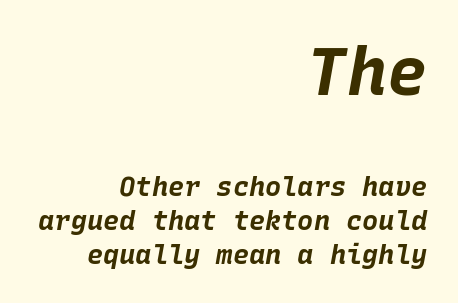
Q: Is the text bold? A: Yes.
Q: Is the text italic (slanted)? A: Yes, it leans right by about 10 degrees.
Q: Is the text underlined? A: No.
Q: How is the paragraph aligned? A: Right-aligned.
Q: Is the spacing between letters normal or unusually wide? A: Normal.
Q: Is the spacing between lines tight, normal or loose? A: Normal.
Q: Which block of text is set in a larger size, the first (top) or the second (bottom)? A: The first (top) one.
Q: Width (condensed, normal, or wide)? A: Normal.
Q: Stroke contrast? A: Low.
Q: x-height? A: Large.
Q: Monospaced? A: Yes.
